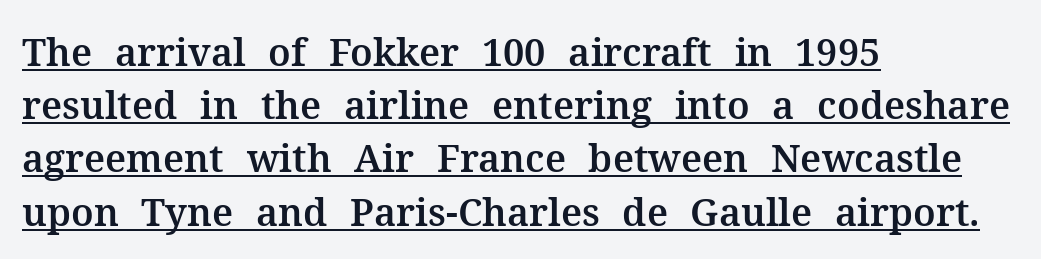
{"serif": "yes", "italic": "no", "width": "normal", "stroke_contrast": "medium", "x_height": "medium", "monospaced": "no", "underline": "yes", "align": "left", "line_spacing": "normal", "line_spacing_ratio": 1.4, "letter_spacing": "normal", "letter_spacing_em": 0.0, "glyph_px": 38}
